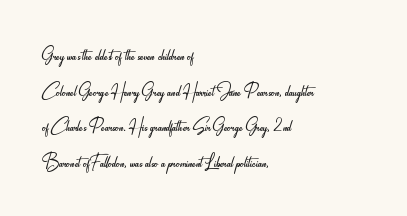
The image shows 24 px text type; set left-aligned, normal line spacing (1.48x), normal letter spacing, not underlined.
